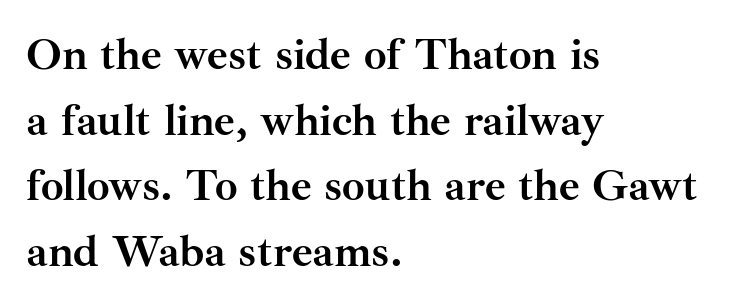
A classic flush-left, rag-right setting is used for this passage. Honestly, the row spacing looks completely unremarkable. Small tapered or slab feet sit at the stroke ends, so this counts as serif. Observe the ordinary spacing: letters are neighbours, not strangers. The sample has been set heavy, in full bold.
